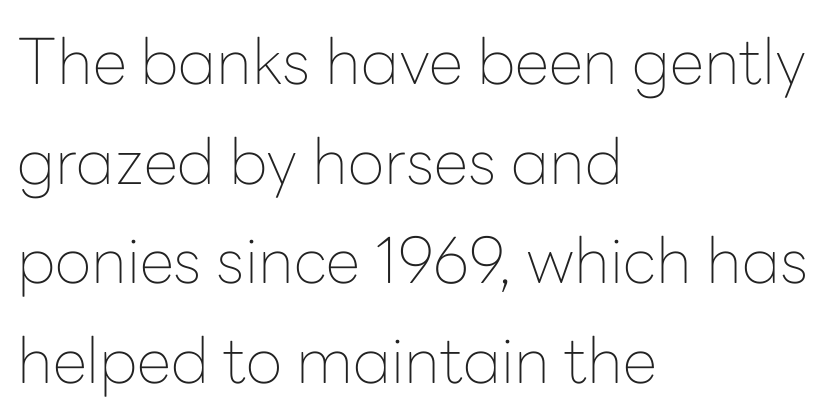
The image shows 63 px thin sans-serif type, upright; set left-aligned, normal line spacing (1.58x), normal letter spacing, not underlined; low stroke contrast and a medium x-height.
